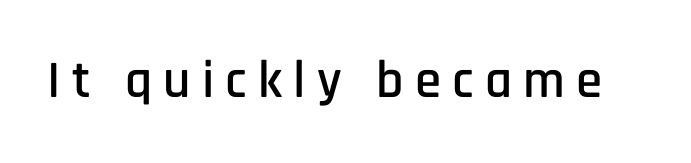
The image shows 53 px condensed sans-serif type, upright; set unusually wide letter spacing (+0.21 em), not underlined; low stroke contrast and a large x-height.
